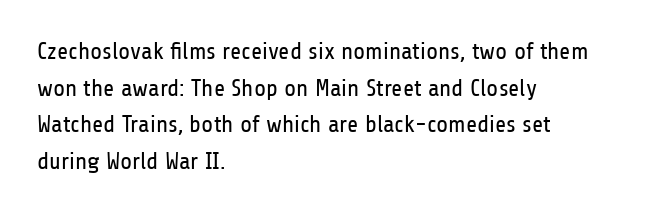
{"italic": "no", "bold": "no", "underline": "no", "align": "left", "line_spacing": "normal", "line_spacing_ratio": 1.53, "letter_spacing": "normal", "letter_spacing_em": 0.0, "glyph_px": 24}
